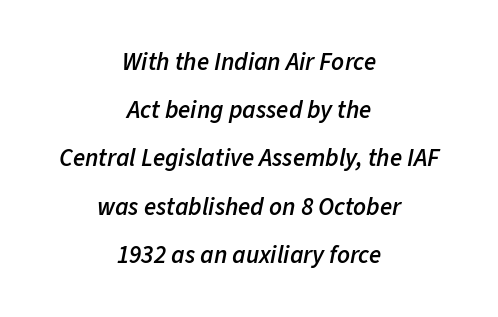
Slightly chunky letters — semibold, I'd say, not full bold. Notice how the passage keeps no hard edge, just a central spine. Observe the lean: these are italic letterforms. The zone under the glyphs is completely vacant. Summary of vertical rhythm: relaxed, with wide interline spacing.
